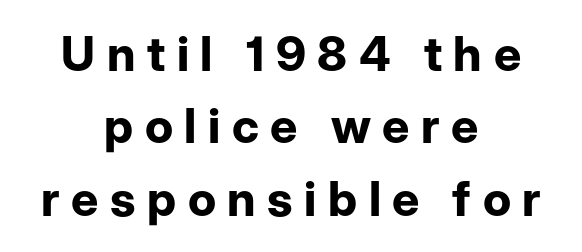
Q: Is the text bold? A: Yes.
Q: Is the text italic (slanted)? A: No, it is upright.
Q: Is the typeface a serif or a sans-serif typeface? A: Sans-serif.
Q: Is the text underlined? A: No.
Q: How is the paragraph aligned? A: Centered.
Q: Is the spacing between letters normal or unusually wide? A: Unusually wide.
Q: Is the spacing between lines tight, normal or loose? A: Normal.
Q: Width (condensed, normal, or wide)? A: Normal.
Q: Stroke contrast? A: Low.
Q: x-height? A: Medium.
Q: Monospaced? A: No.
